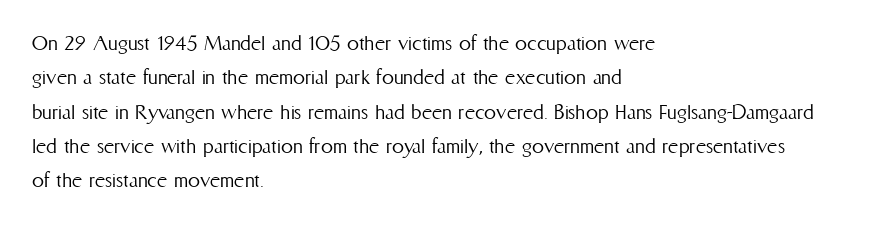
The image shows 24 px text type, upright; set left-aligned, normal line spacing (1.43x), normal letter spacing, not underlined.
